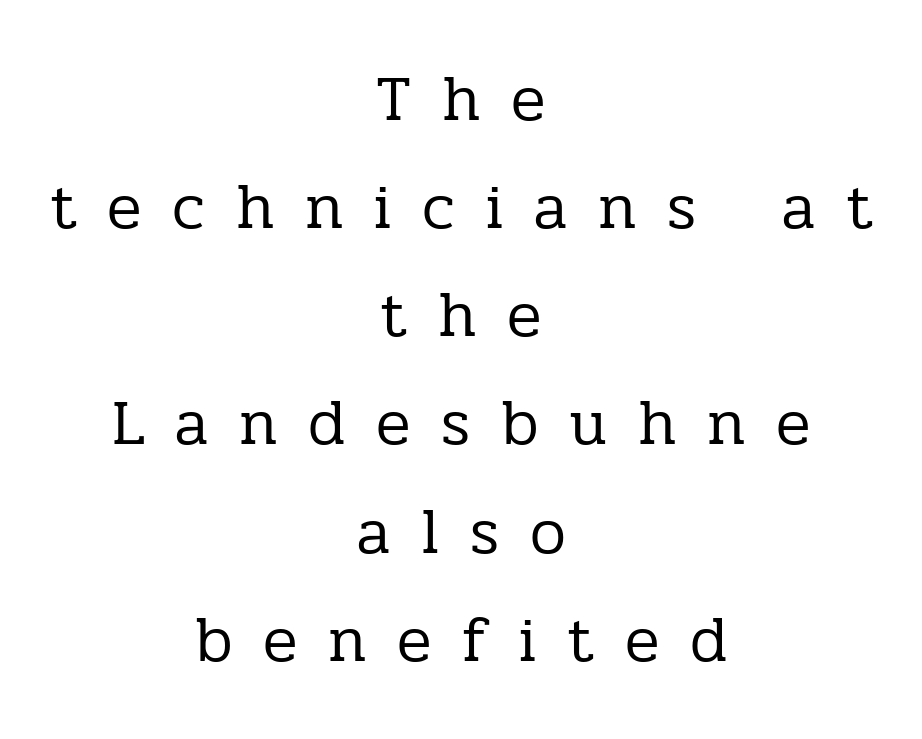
Characters follow at a spacing far wider than the type designer built in. Rendered with straight, roman letterforms. Caption: multi-line text, centered on the measure. The weight would be labelled regular, book, light, or lighter still.
